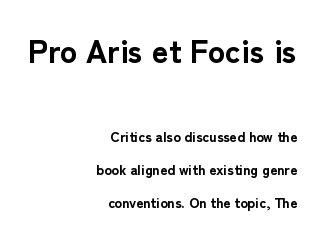
{"serif": "no", "italic": "no", "bold": "yes", "weight": "bold", "width": "normal", "stroke_contrast": "low", "x_height": "medium", "monospaced": "no", "underline": "no", "align": "right", "line_spacing": "loose", "line_spacing_ratio": 2.34, "letter_spacing": "normal", "letter_spacing_em": 0.0, "larger_block": "first", "size_ratio": 2.29, "glyph_px": 32}
